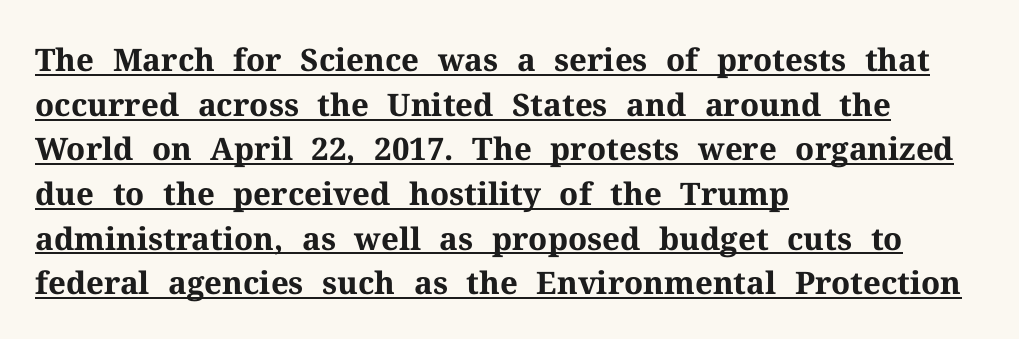
Q: Is the text bold? A: Yes.
Q: Is the text italic (slanted)? A: No, it is upright.
Q: Is the typeface a serif or a sans-serif typeface? A: Serif.
Q: Is the text underlined? A: Yes.
Q: How is the paragraph aligned? A: Left-aligned.
Q: Is the spacing between letters normal or unusually wide? A: Normal.
Q: Is the spacing between lines tight, normal or loose? A: Normal.
Q: Width (condensed, normal, or wide)? A: Normal.
Q: Stroke contrast? A: Medium.
Q: x-height? A: Medium.
Q: Monospaced? A: No.
